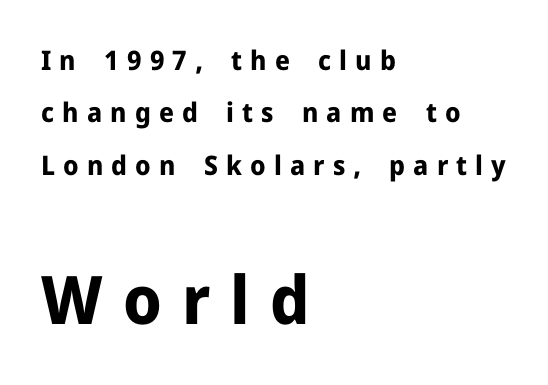
The image shows 67 px bold sans-serif type, upright; set left-aligned, loose line spacing (1.94x), unusually wide letter spacing (+0.3 em), not underlined; the second (bottom) block is 2.48x larger; low stroke contrast and a medium x-height.
